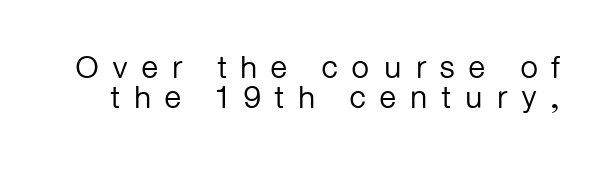
{"serif": "no", "italic": "no", "bold": "no", "weight": "regular", "width": "normal", "stroke_contrast": "low", "x_height": "medium", "monospaced": "no", "underline": "no", "line_spacing": "tight", "line_spacing_ratio": 0.95, "letter_spacing": "wide", "letter_spacing_em": 0.4, "glyph_px": 32}
